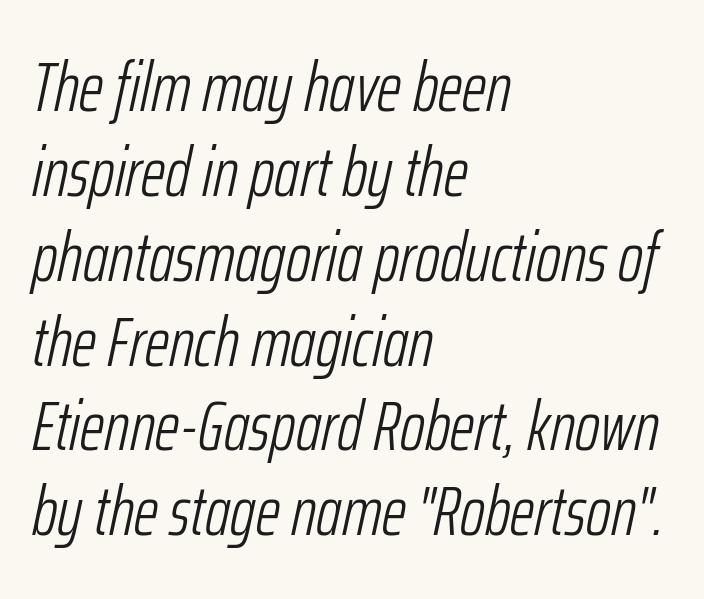
{"italic": "yes", "lean": "right", "slant_degrees": 12, "bold": "no", "weight": "light", "width": "condensed", "stroke_contrast": "low", "x_height": "medium", "monospaced": "no", "underline": "no", "align": "left", "line_spacing_ratio": 1.23, "letter_spacing": "normal", "letter_spacing_em": 0.0, "glyph_px": 69}
